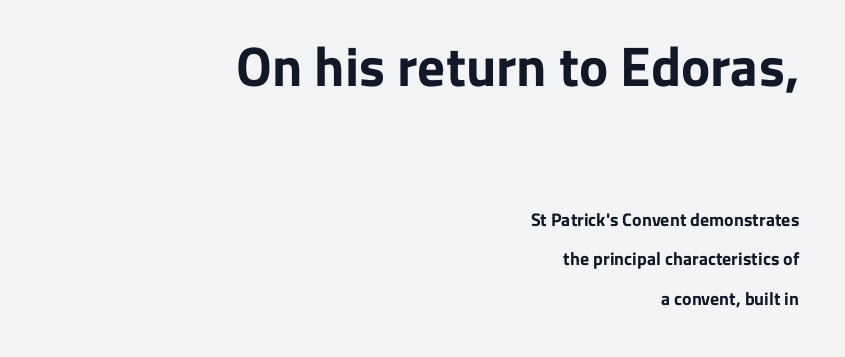
The image shows 55 px bold sans-serif type, upright; set right-aligned, loose line spacing (2.21x), normal letter spacing, not underlined; the first (top) block is 3.06x larger; low stroke contrast and a medium x-height.
